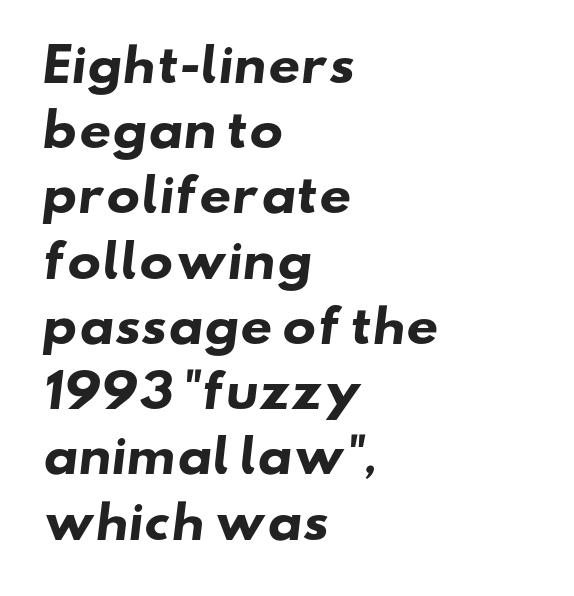
Q: Is the text bold? A: Yes.
Q: Is the typeface a serif or a sans-serif typeface? A: Sans-serif.
Q: Is the text underlined? A: No.
Q: How is the paragraph aligned? A: Left-aligned.
Q: Is the spacing between letters normal or unusually wide? A: Normal.
Q: Is the spacing between lines tight, normal or loose? A: Normal.
Q: Width (condensed, normal, or wide)? A: Wide.
Q: Stroke contrast? A: Low.
Q: x-height? A: Small.
Q: Monospaced? A: No.
